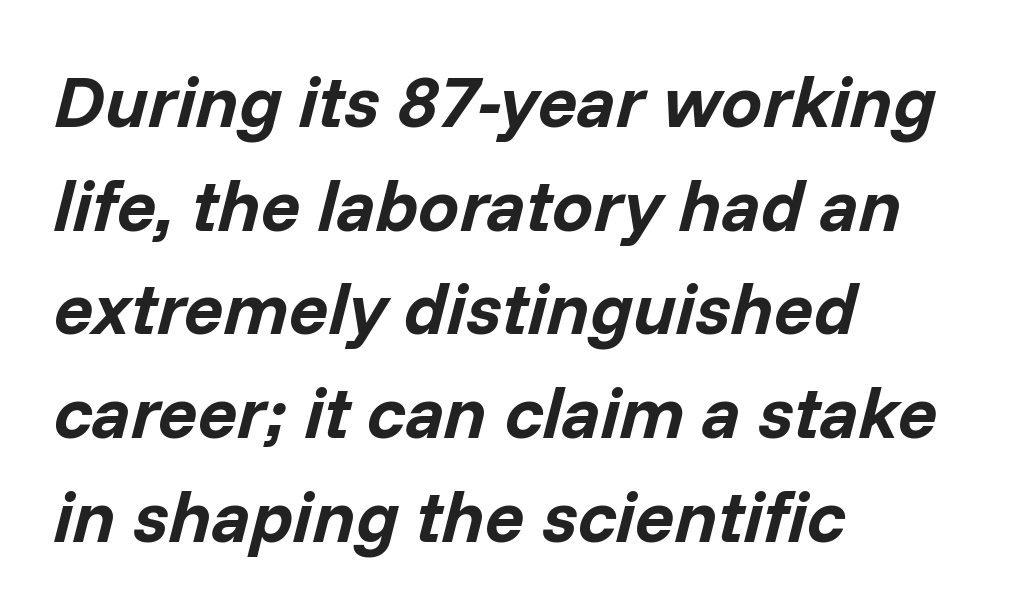
Bare-footed words on every line. You could not count columns in this text — the font is proportionally spaced. Weight: bold. Each line starts at the same left margin while the right side varies.
